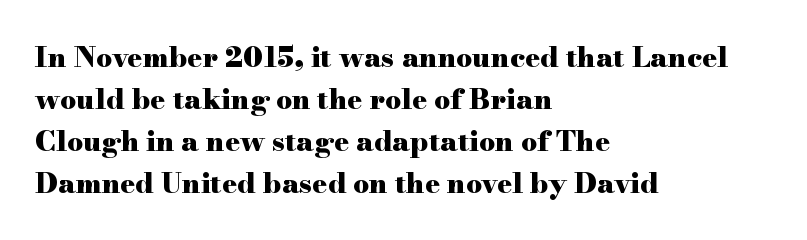
Tracking value appears to be zero — textbook default spacing. Horizontal alignment here is leftward, the default for most running prose. Do the letters lean? They stand straight. Think of a printed novel: that variable character pitch is what you see here.
